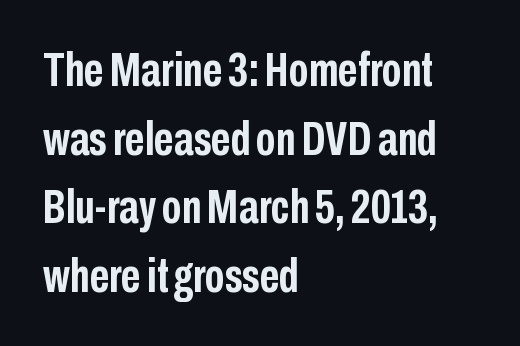
The image shows 48 px semibold, condensed sans-serif type, upright; set left-aligned, normal line spacing (1.43x), normal letter spacing, not underlined; low stroke contrast and a medium x-height.
